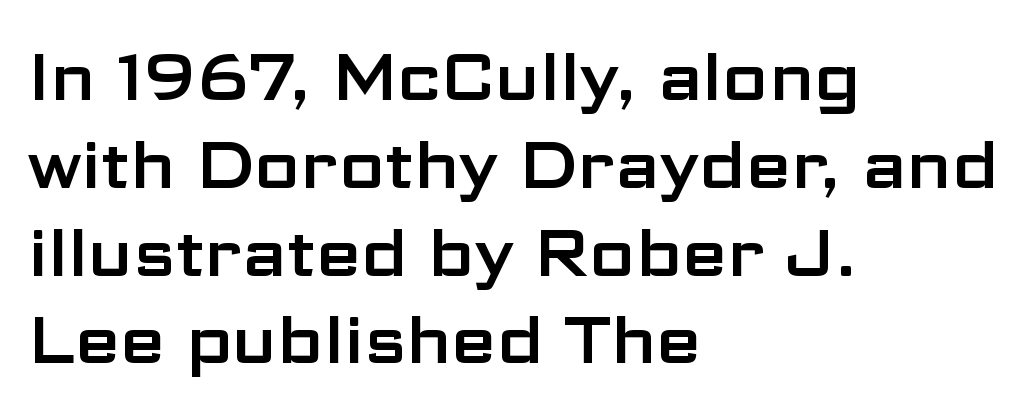
Bare-footed words on every line. Evenly set lines give the paragraph a standard silhouette. The line texture is even and compact thanks to regular tracking. The text was rendered using a sans face with plain stroke endings.
